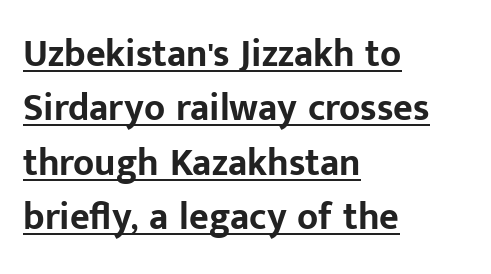
The image shows 38 px bold sans-serif type, upright; set left-aligned, normal line spacing (1.43x), normal letter spacing, underlined; low stroke contrast and a medium x-height.
